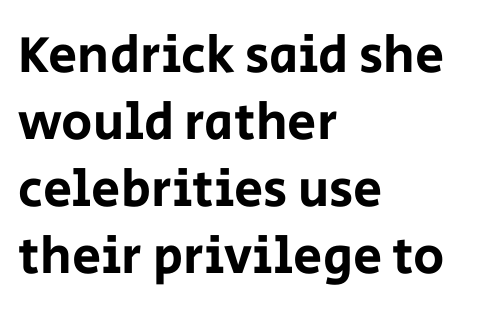
Q: Is the text italic (slanted)? A: No, it is upright.
Q: Is the typeface a serif or a sans-serif typeface? A: Sans-serif.
Q: Is the text underlined? A: No.
Q: How is the paragraph aligned? A: Left-aligned.
Q: Is the spacing between letters normal or unusually wide? A: Normal.
Q: Is the spacing between lines tight, normal or loose? A: Normal.
Q: Width (condensed, normal, or wide)? A: Normal.
Q: Stroke contrast? A: Low.
Q: x-height? A: Large.
Q: Monospaced? A: No.
